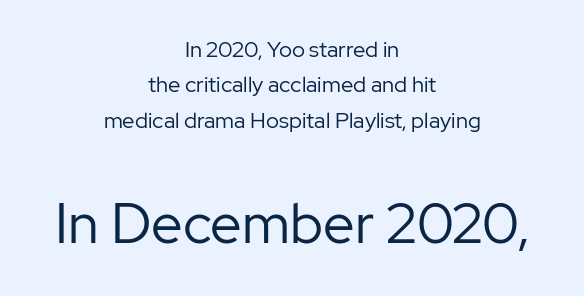
The glyphs are unaccompanied by any horizontal stroke below them. The face used here is a sans, in the tradition of grotesques and geometrics. Bigger letters appear in the bottom chunk; the top chunk is reduced. If you measured baseline to baseline, you'd find a middling distance. Between one letter and the next there's only the usual sliver of space. You can tell it's not italic because the verticals are truly vertical.
